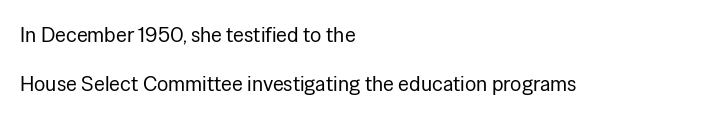
Q: Is the text bold? A: No.
Q: Is the text italic (slanted)? A: No, it is upright.
Q: Is the text underlined? A: No.
Q: How is the paragraph aligned? A: Left-aligned.
Q: Is the spacing between letters normal or unusually wide? A: Normal.
Q: Is the spacing between lines tight, normal or loose? A: Loose.
